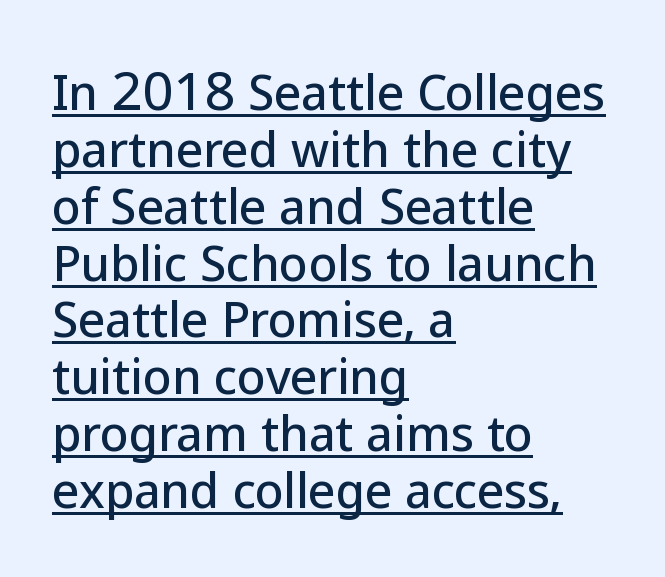
Observe the ordinary spacing: letters are neighbours, not strangers. Has an underline been added? It has. Think of a printed novel: that variable character pitch is what you see here. Typeset ragged right — the left edge is the straight one. This is sans-serif lettering, the kind often seen on screens and signage. Designer's note — italics off, roman on.
